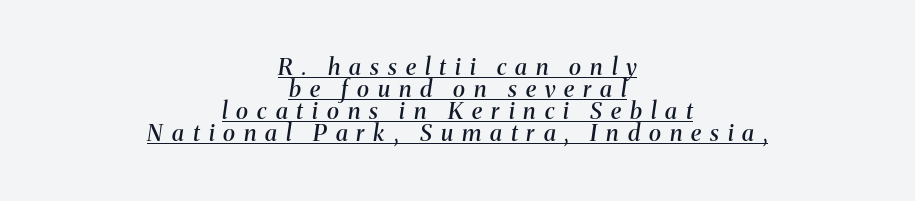
Q: Is the text bold? A: Semi-bold.
Q: Is the text italic (slanted)? A: Yes, it leans right by about 8 degrees.
Q: Is the text underlined? A: Yes.
Q: How is the paragraph aligned? A: Centered.
Q: Is the spacing between letters normal or unusually wide? A: Unusually wide.
Q: Is the spacing between lines tight, normal or loose? A: Tight.
